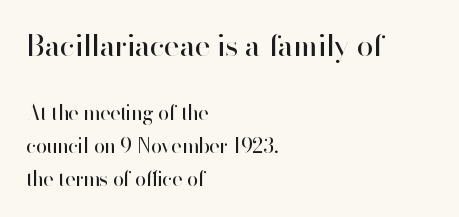
Q: Is the text bold? A: No.
Q: Is the text italic (slanted)? A: No, it is upright.
Q: Is the typeface a serif or a sans-serif typeface? A: Sans-serif.
Q: Is the text underlined? A: No.
Q: How is the paragraph aligned? A: Left-aligned.
Q: Is the spacing between letters normal or unusually wide? A: Normal.
Q: Is the spacing between lines tight, normal or loose? A: Normal.
Q: Which block of text is set in a larger size, the first (top) or the second (bottom)? A: The first (top) one.
Q: Width (condensed, normal, or wide)? A: Normal.
Q: Stroke contrast? A: High.
Q: x-height? A: Small.
Q: Monospaced? A: No.
